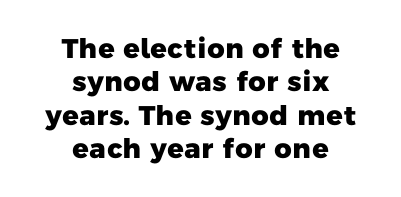
Q: Is the text bold? A: Yes.
Q: Is the text underlined? A: No.
Q: How is the paragraph aligned? A: Centered.
Q: Is the spacing between letters normal or unusually wide? A: Normal.
